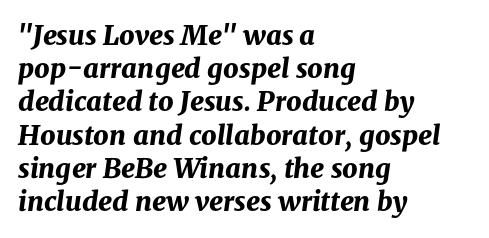
Q: Is the text bold? A: Yes.
Q: Is the text italic (slanted)? A: Yes, it leans right by about 8 degrees.
Q: Is the text underlined? A: No.
Q: How is the paragraph aligned? A: Left-aligned.
Q: Is the spacing between letters normal or unusually wide? A: Normal.
